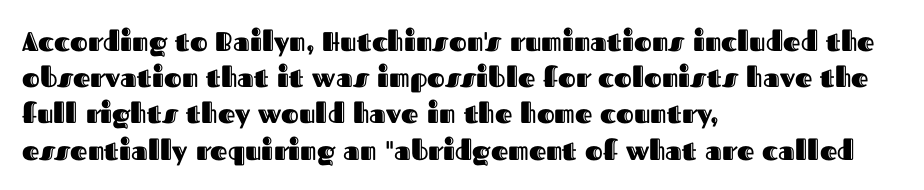
{"italic": "no", "underline": "no", "align": "left", "line_spacing": "normal", "line_spacing_ratio": 1.34, "letter_spacing": "normal", "letter_spacing_em": 0.0, "glyph_px": 27}
